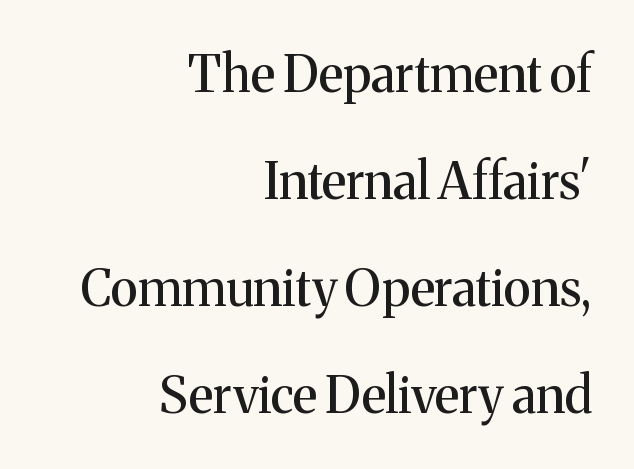
Q: Is the text italic (slanted)? A: No, it is upright.
Q: Is the typeface a serif or a sans-serif typeface? A: Serif.
Q: Is the text underlined? A: No.
Q: How is the paragraph aligned? A: Right-aligned.
Q: Is the spacing between letters normal or unusually wide? A: Normal.
Q: Is the spacing between lines tight, normal or loose? A: Loose.
Q: Width (condensed, normal, or wide)? A: Normal.
Q: Stroke contrast? A: Medium.
Q: x-height? A: Medium.
Q: Monospaced? A: No.
